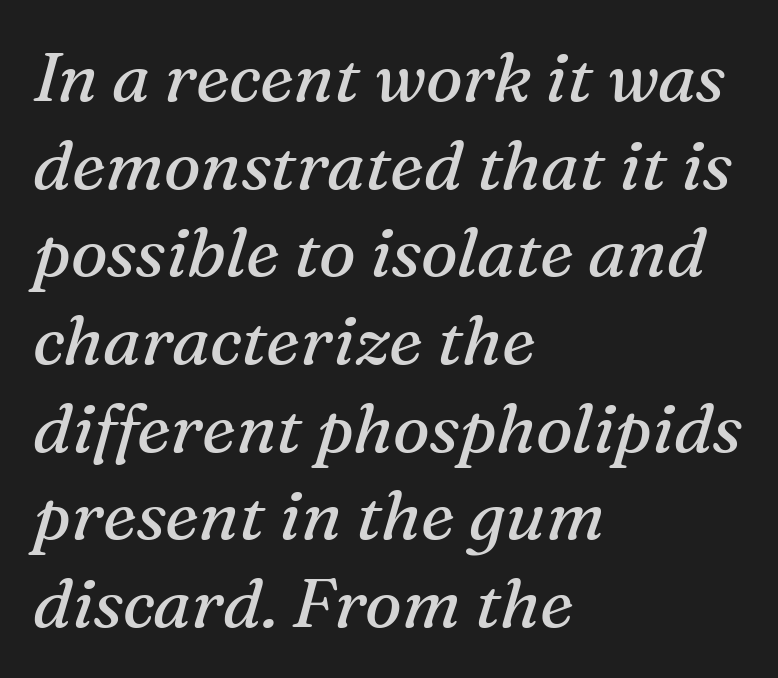
{"serif": "yes", "italic": "yes", "lean": "right", "slant_degrees": 16, "bold": "no", "weight": "regular", "width": "normal", "stroke_contrast": "medium", "x_height": "medium", "monospaced": "no", "underline": "no", "align": "left", "line_spacing": "normal", "line_spacing_ratio": 1.27, "letter_spacing": "normal", "letter_spacing_em": 0.0, "glyph_px": 69}
